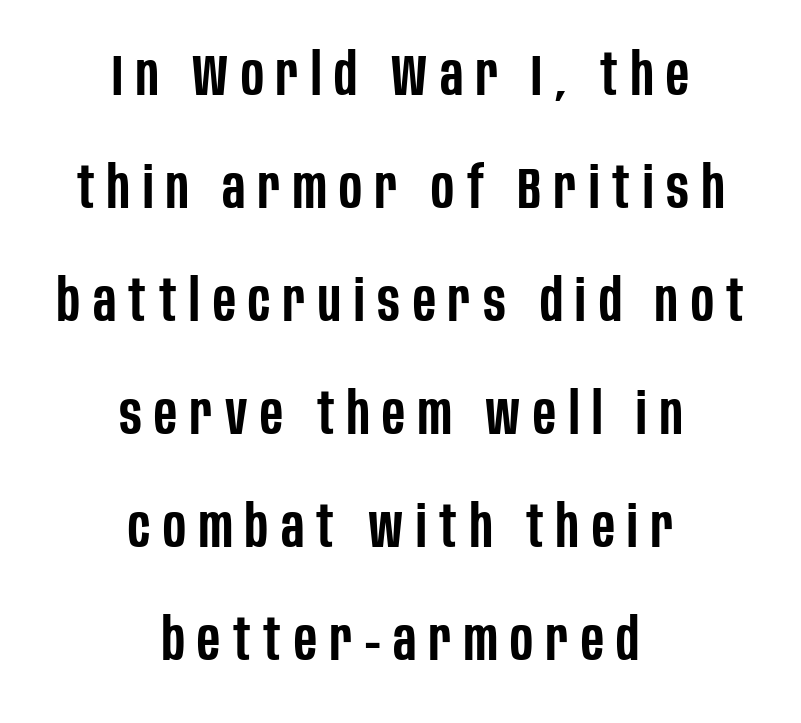
The image shows 58 px semibold, condensed sans-serif type, upright; set centered, loose line spacing (1.95x), unusually wide letter spacing (+0.22 em), not underlined; low stroke contrast and a large x-height.
